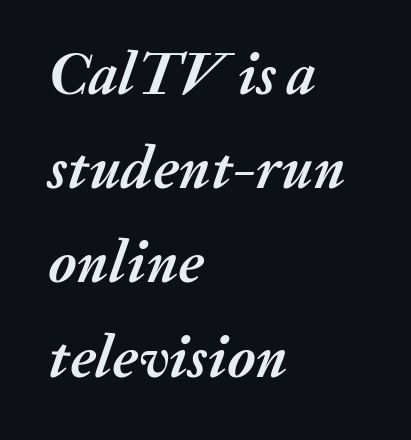
Vertical spacing — default. Italic? Definitely — the glyphs are oblique. If you drew a ruler down the left edge, every line would touch it. Students, this is bold: see how much ink each stroke carries. Letters rest on an invisible, unmarked baseline.
